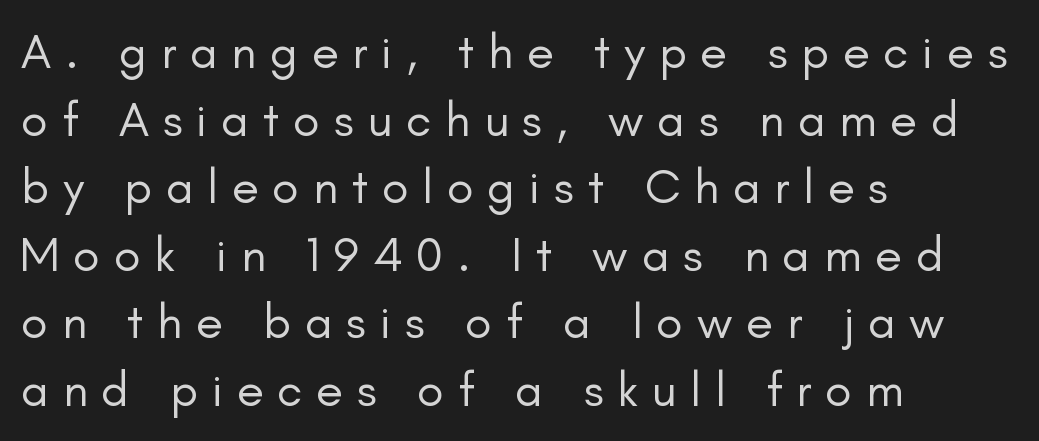
The image shows 49 px regular-weight sans-serif type, upright; set left-aligned, normal line spacing (1.38x), unusually wide letter spacing (+0.28 em), not underlined; low stroke contrast and a small x-height.
